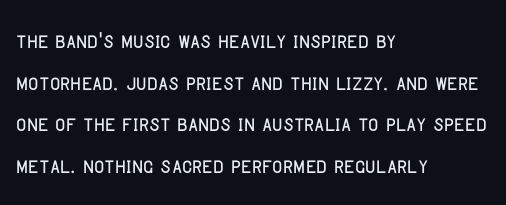
The image shows 28 px condensed sans-serif type, upright; set left-aligned, normal line spacing (1.49x), normal letter spacing, not underlined; low stroke contrast and a large x-height.
